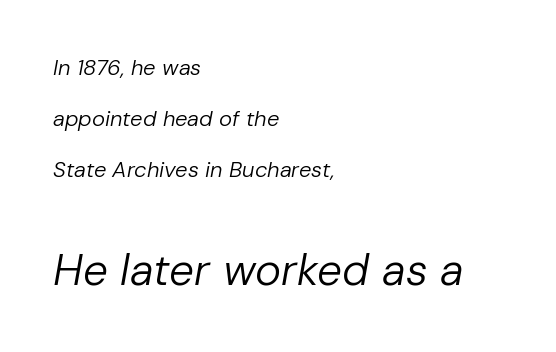
Is the lower block the larger one? Yes — the lower block carries the bigger type. The rendering uses natural spacing where letterforms have individual widths. Is there much room between lines? Yes — plenty of vertical air separates them. Honestly, there is no underline to notice here at all. Is the block centered? No — it sits flush against the left margin. Think standard paragraph weight, or any step lighter than that.
